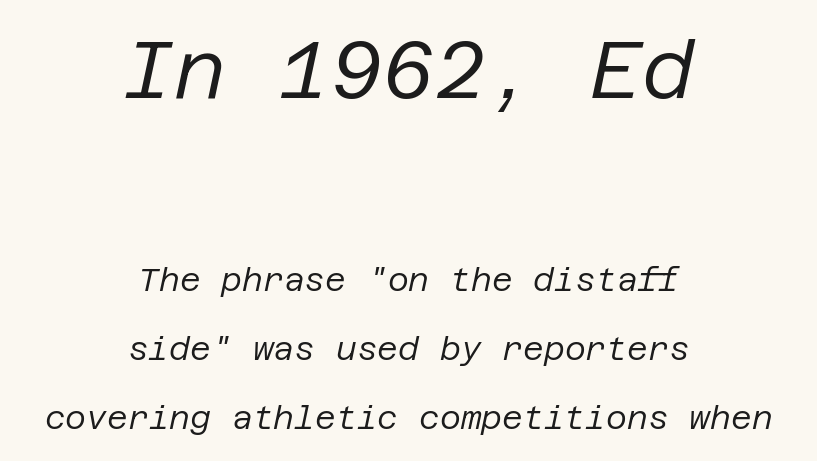
The image shows 80 px regular-weight type, italic (leaning right); set centered, loose line spacing (2.17x), normal letter spacing, not underlined; the first (top) block is 2.5x larger; low stroke contrast and a large x-height.
